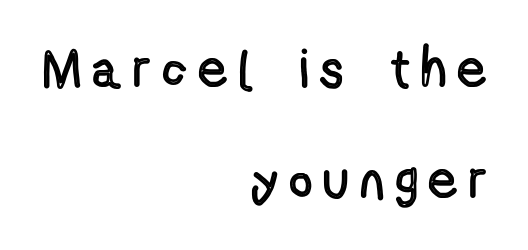
Q: Is the text italic (slanted)? A: No, it is upright.
Q: Is the text underlined? A: No.
Q: How is the paragraph aligned? A: Right-aligned.
Q: Is the spacing between letters normal or unusually wide? A: Unusually wide.
Q: Is the spacing between lines tight, normal or loose? A: Loose.
Q: Width (condensed, normal, or wide)? A: Condensed.
Q: x-height? A: Medium.
Q: Monospaced? A: No.
